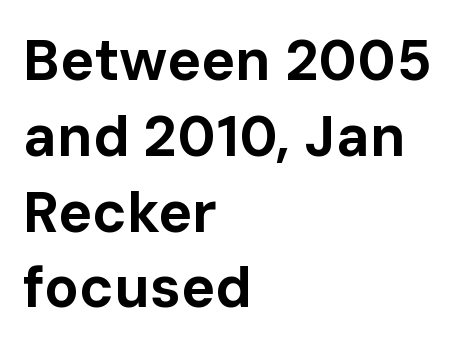
The image shows 57 px bold sans-serif type, upright; set left-aligned, normal line spacing (1.33x), normal letter spacing, not underlined; low stroke contrast and a medium x-height.
